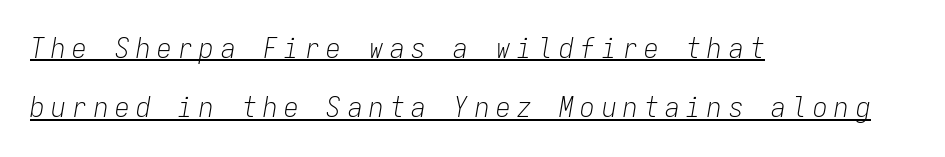
Style check: oblique. Leading is clearly above the norm, producing a sparse column. Casual observation: everything's shoved over to the left. The type is letterspaced generously, with wide tracking.
